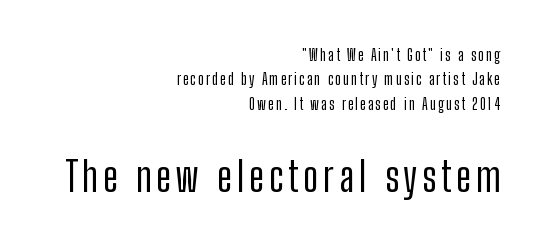
The image shows 41 px condensed sans-serif type, upright; set right-aligned, normal line spacing (1.53x), not underlined; the second (bottom) block is 2.56x larger; low stroke contrast and a medium x-height.
